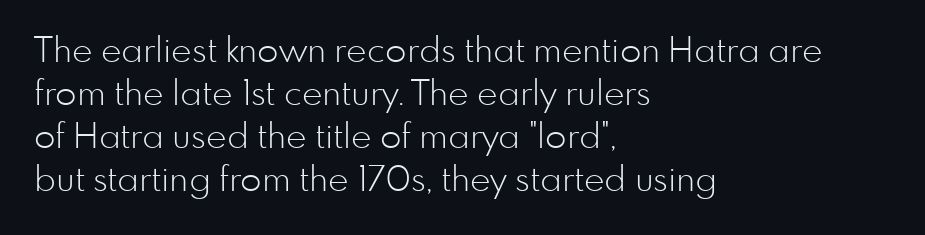
Q: Is the text bold? A: No.
Q: Is the text italic (slanted)? A: No, it is upright.
Q: Is the typeface a serif or a sans-serif typeface? A: Sans-serif.
Q: Is the text underlined? A: No.
Q: How is the paragraph aligned? A: Left-aligned.
Q: Is the spacing between letters normal or unusually wide? A: Normal.
Q: Width (condensed, normal, or wide)? A: Normal.
Q: Stroke contrast? A: Low.
Q: x-height? A: Small.
Q: Monospaced? A: No.
